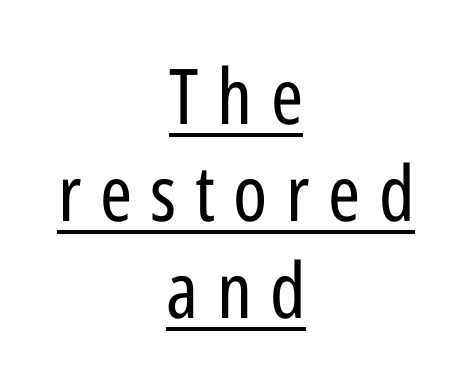
The image shows 77 px regular-weight, condensed sans-serif type, upright; set centered, normal line spacing (1.26x), unusually wide letter spacing (+0.24 em), underlined; low stroke contrast and a medium x-height.
